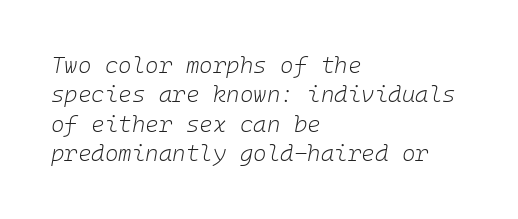
The image shows 23 px text type, italic (leaning right); set left-aligned, normal line spacing (1.28x), normal letter spacing, not underlined.
